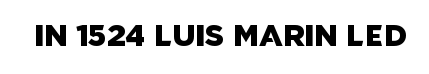
{"serif": "no", "width": "normal", "stroke_contrast": "low", "x_height": "large", "monospaced": "no", "underline": "no", "letter_spacing": "normal", "letter_spacing_em": 0.0, "glyph_px": 30}
